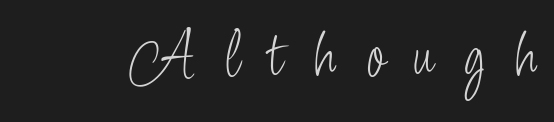
Q: Is the text bold? A: No.
Q: Is the text italic (slanted)? A: Yes.
Q: Is the typeface a serif or a sans-serif typeface? A: Sans-serif.
Q: Is the text underlined? A: No.
Q: Is the spacing between letters normal or unusually wide? A: Unusually wide.
Q: Width (condensed, normal, or wide)? A: Condensed.
Q: Stroke contrast? A: Low.
Q: x-height? A: Small.
Q: Monospaced? A: No.
